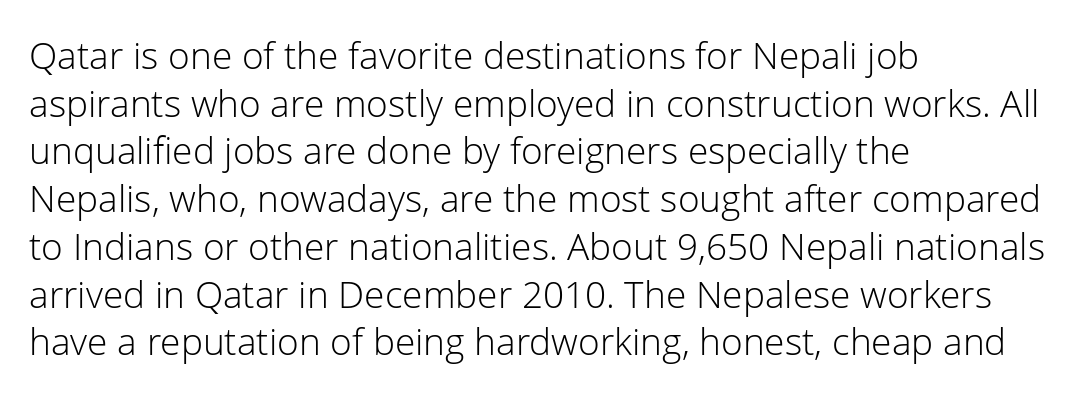
Q: Is the text bold? A: No.
Q: Is the text italic (slanted)? A: No, it is upright.
Q: Is the typeface a serif or a sans-serif typeface? A: Sans-serif.
Q: Is the text underlined? A: No.
Q: How is the paragraph aligned? A: Left-aligned.
Q: Is the spacing between letters normal or unusually wide? A: Normal.
Q: Is the spacing between lines tight, normal or loose? A: Normal.
Q: Width (condensed, normal, or wide)? A: Normal.
Q: Stroke contrast? A: Low.
Q: x-height? A: Medium.
Q: Monospaced? A: No.
